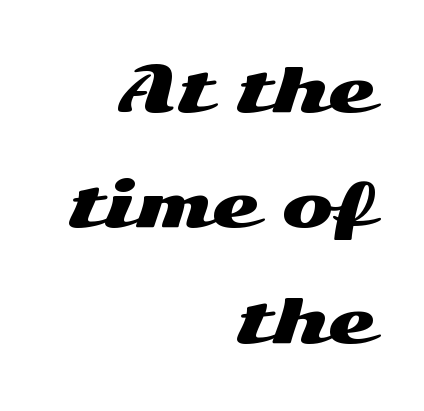
{"serif": "no", "width": "wide", "stroke_contrast": "medium", "x_height": "medium", "monospaced": "no", "underline": "no", "align": "right", "line_spacing_ratio": 1.86, "letter_spacing": "normal", "letter_spacing_em": 0.0, "glyph_px": 62}
